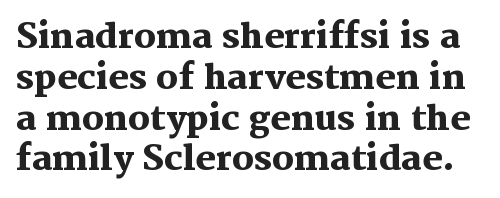
{"serif": "yes", "italic": "no", "bold": "yes", "weight": "heavy", "width": "normal", "stroke_contrast": "medium", "x_height": "medium", "monospaced": "no", "underline": "no", "line_spacing_ratio": 1.2, "letter_spacing": "normal", "letter_spacing_em": 0.0, "glyph_px": 34}
